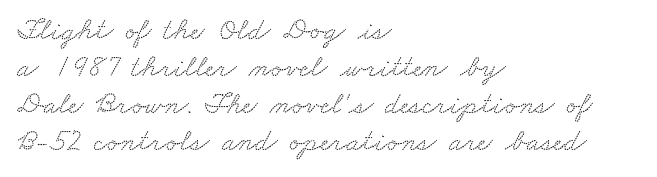
Q: Is the typeface a serif or a sans-serif typeface? A: Serif.
Q: Is the text underlined? A: No.
Q: How is the paragraph aligned? A: Left-aligned.
Q: Is the spacing between letters normal or unusually wide? A: Normal.
Q: Width (condensed, normal, or wide)? A: Wide.
Q: Stroke contrast? A: Low.
Q: x-height? A: Small.
Q: Monospaced? A: No.
